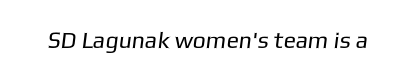
Between one letter and the next there's only the usual sliver of space. Weight: in the light-to-regular range. This rendering features lettering with no underline.
